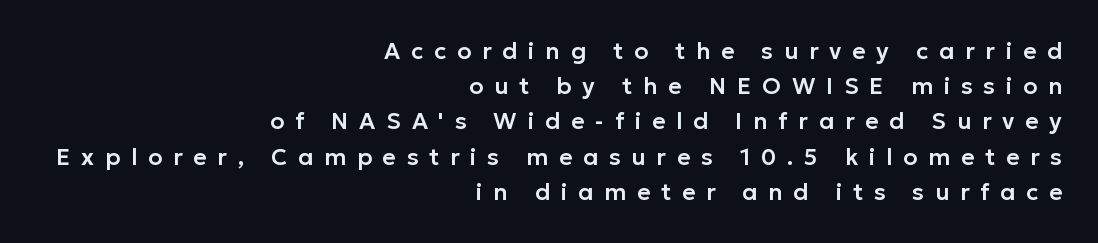
The image shows 23 px text type, upright; set right-aligned, normal line spacing (1.53x), unusually wide letter spacing (+0.47 em), not underlined.
